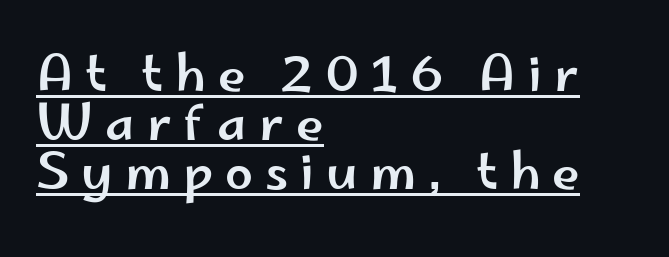
Q: Is the text italic (slanted)? A: No, it is upright.
Q: Is the typeface a serif or a sans-serif typeface? A: Sans-serif.
Q: Is the text underlined? A: Yes.
Q: How is the paragraph aligned? A: Left-aligned.
Q: Is the spacing between letters normal or unusually wide? A: Unusually wide.
Q: Is the spacing between lines tight, normal or loose? A: Tight.
Q: Width (condensed, normal, or wide)? A: Wide.
Q: Stroke contrast? A: Low.
Q: x-height? A: Small.
Q: Monospaced? A: No.
